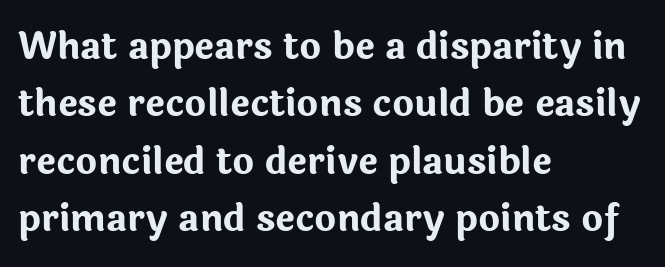
{"serif": "no", "italic": "no", "bold": "yes", "weight": "bold", "width": "normal", "stroke_contrast": "low", "x_height": "medium", "monospaced": "no", "underline": "no", "align": "left", "line_spacing": "normal", "line_spacing_ratio": 1.55, "letter_spacing": "normal", "letter_spacing_em": 0.0, "glyph_px": 37}
